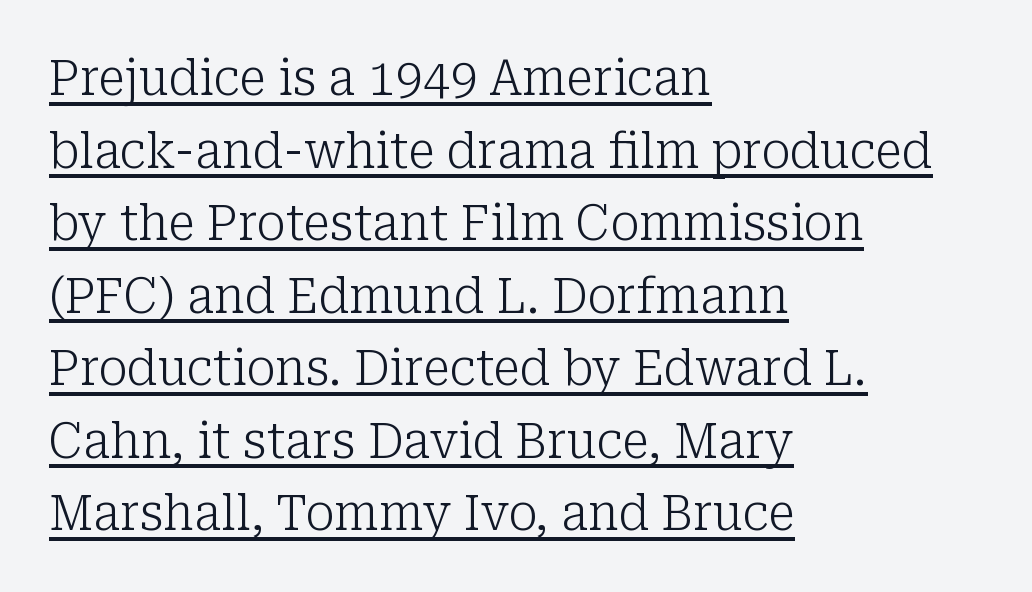
The image shows 49 px light serif type, upright; set left-aligned, normal line spacing (1.48x), normal letter spacing, underlined; low stroke contrast and a medium x-height.
